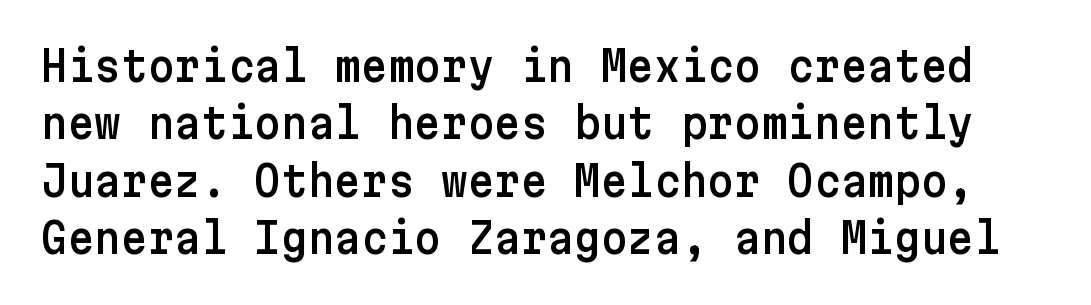
{"serif": "no", "italic": "no", "width": "normal", "stroke_contrast": "low", "x_height": "medium", "underline": "no", "line_spacing": "normal", "line_spacing_ratio": 1.4, "letter_spacing": "normal", "letter_spacing_em": 0.0, "glyph_px": 41}
